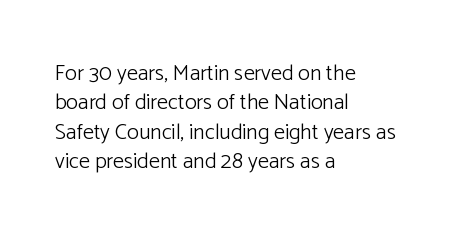
Q: Is the text bold? A: No.
Q: Is the text italic (slanted)? A: No, it is upright.
Q: Is the text underlined? A: No.
Q: How is the paragraph aligned? A: Left-aligned.
Q: Is the spacing between letters normal or unusually wide? A: Normal.
Q: Is the spacing between lines tight, normal or loose? A: Normal.
